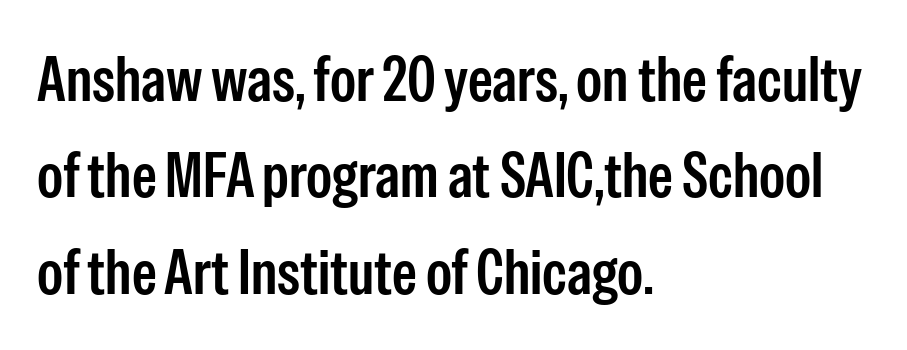
{"serif": "no", "italic": "no", "width": "condensed", "stroke_contrast": "low", "x_height": "medium", "monospaced": "no", "underline": "no", "align": "left", "line_spacing": "normal", "line_spacing_ratio": 1.53, "letter_spacing": "normal", "letter_spacing_em": 0.0, "glyph_px": 63}
